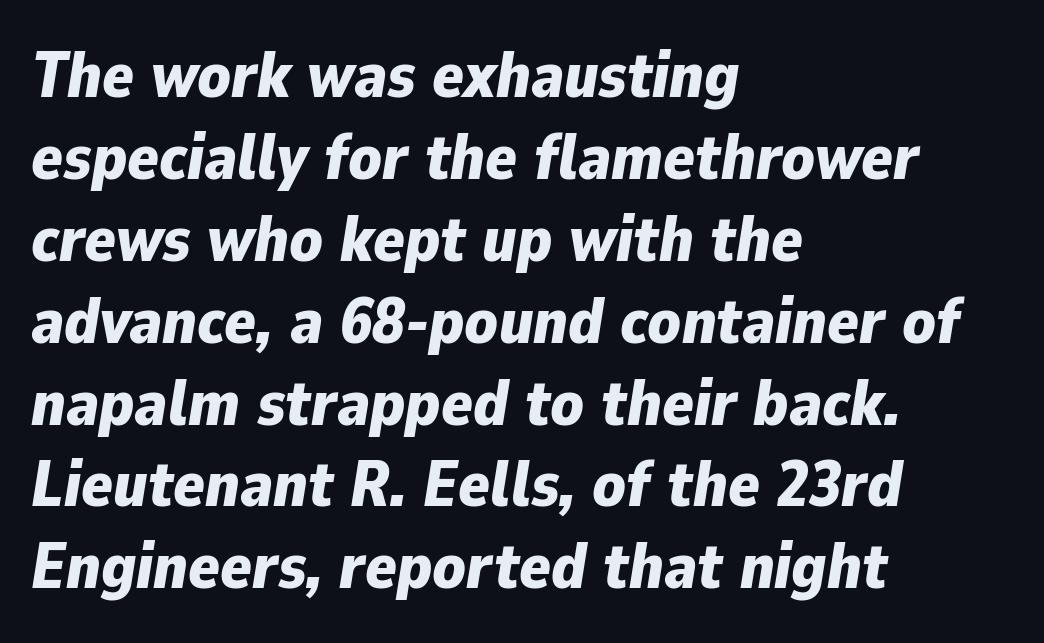
{"italic": "yes", "lean": "right", "slant_degrees": 9, "bold": "yes", "weight": "bold", "width": "normal", "stroke_contrast": "low", "x_height": "medium", "monospaced": "no", "underline": "no", "align": "left", "line_spacing": "normal", "line_spacing_ratio": 1.26, "letter_spacing": "normal", "letter_spacing_em": 0.0, "glyph_px": 65}
